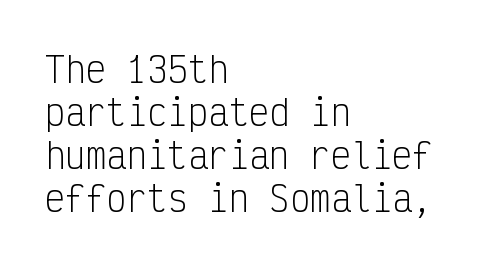
Q: Is the text bold? A: No.
Q: Is the text italic (slanted)? A: No, it is upright.
Q: Is the typeface a serif or a sans-serif typeface? A: Sans-serif.
Q: Is the text underlined? A: No.
Q: How is the paragraph aligned? A: Left-aligned.
Q: Is the spacing between letters normal or unusually wide? A: Normal.
Q: Is the spacing between lines tight, normal or loose? A: Normal.
Q: Width (condensed, normal, or wide)? A: Condensed.
Q: Stroke contrast? A: Low.
Q: x-height? A: Medium.
Q: Monospaced? A: Yes.
